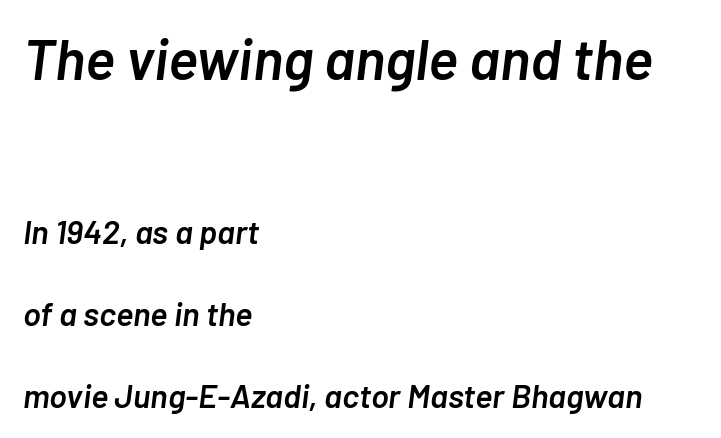
The image shows 57 px semibold type, italic (leaning right); set left-aligned, loose line spacing (2.49x), normal letter spacing, not underlined; the first (top) block is 1.73x larger; low stroke contrast and a medium x-height.
